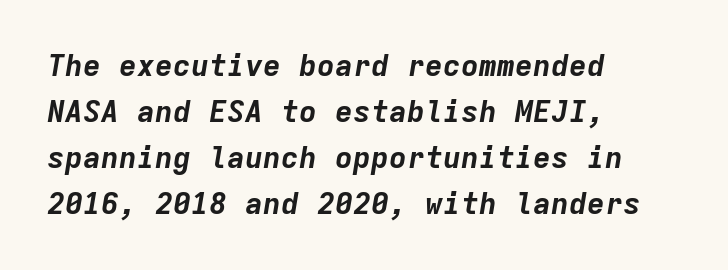
{"italic": "yes", "lean": "right", "slant_degrees": 9, "bold": "yes", "weight": "bold", "width": "normal", "stroke_contrast": "low", "x_height": "medium", "monospaced": "yes", "underline": "no", "align": "left", "line_spacing": "normal", "line_spacing_ratio": 1.53, "letter_spacing": "normal", "letter_spacing_em": 0.0, "glyph_px": 30}
